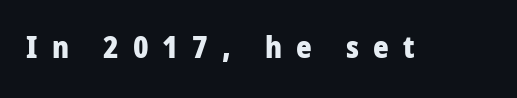
The image shows 30 px heavy sans-serif type, upright; set unusually wide letter spacing (+0.47 em), not underlined; low stroke contrast and a medium x-height.
